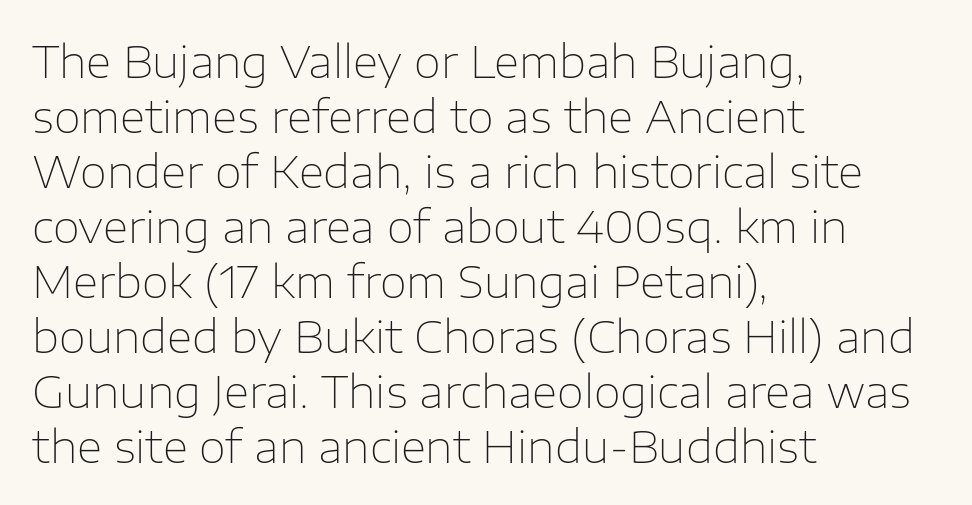
The image shows 44 px thin sans-serif type, upright; set left-aligned, normal line spacing (1.25x), normal letter spacing, not underlined; low stroke contrast and a medium x-height.
